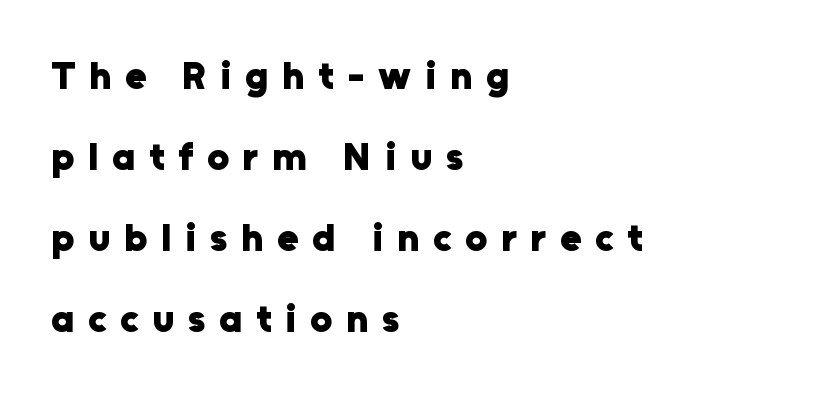
{"serif": "no", "italic": "no", "bold": "yes", "weight": "heavy", "width": "normal", "stroke_contrast": "low", "x_height": "medium", "monospaced": "no", "underline": "no", "align": "left", "line_spacing": "loose", "line_spacing_ratio": 2.08, "letter_spacing": "wide", "letter_spacing_em": 0.35, "glyph_px": 39}
